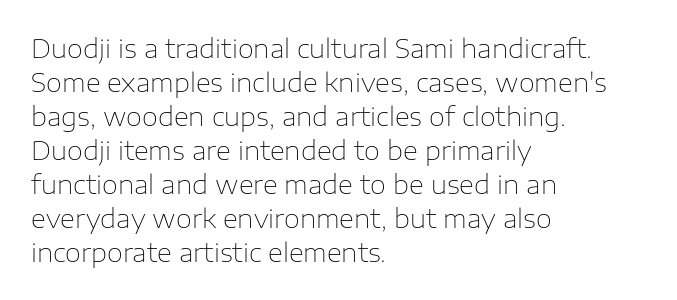
Descenders are the only things crossing below the line. All the whitespace from short lines collects on the right. Characters remain perfectly vertical along every line. The letters sit at their default tracking, neither squeezed nor spread.
